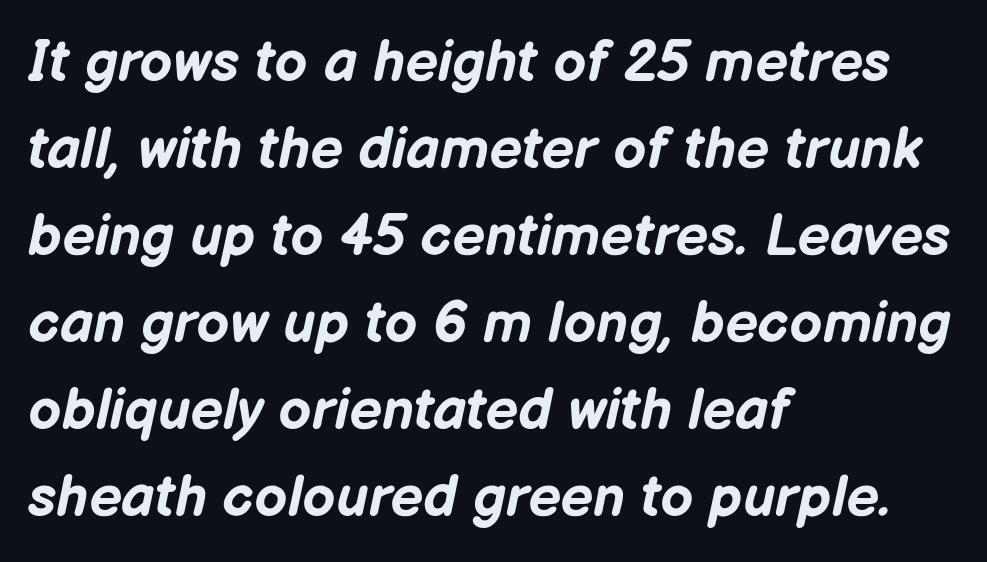
{"italic": "yes", "lean": "right", "slant_degrees": 12, "bold": "yes", "weight": "bold", "width": "normal", "stroke_contrast": "low", "x_height": "medium", "monospaced": "no", "underline": "no", "align": "left", "line_spacing": "normal", "line_spacing_ratio": 1.5, "letter_spacing": "normal", "letter_spacing_em": 0.0, "glyph_px": 58}
